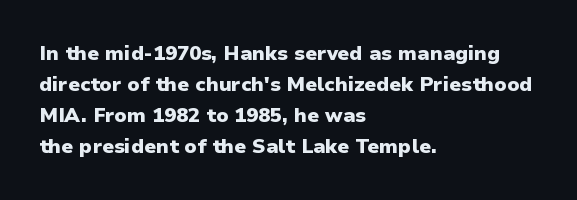
Q: Is the text bold? A: Yes.
Q: Is the text italic (slanted)? A: No, it is upright.
Q: Is the text underlined? A: No.
Q: How is the paragraph aligned? A: Left-aligned.
Q: Is the spacing between letters normal or unusually wide? A: Normal.
Q: Is the spacing between lines tight, normal or loose? A: Normal.
